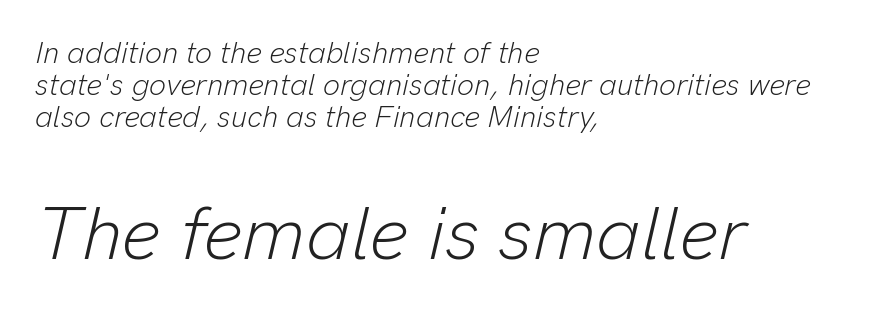
Heaviness? Minimal to ordinary, like unemphasized prose. Check the space under the baseline: it is left empty. Tightly led — the rows are bunched. Visually the block forms a straight wall on the left and a jagged coastline on the right. Between these two stacked blocks, the lower one wins on size.
